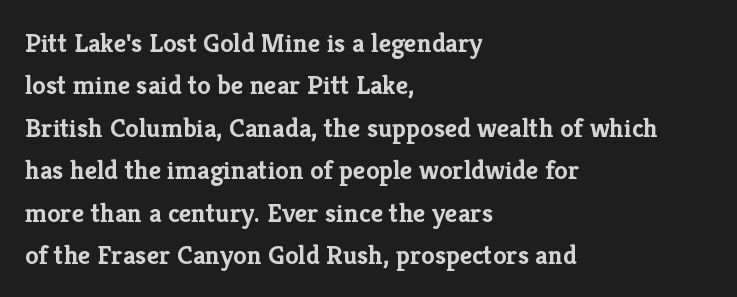
The axis of the letterforms is exactly vertical. The passage is arranged the way most books set body copy — flush left. Beneath every word, the page is bare. Summary of weight: heavy, a full bold. In terms of leading, this rendering sits right in the middle.
